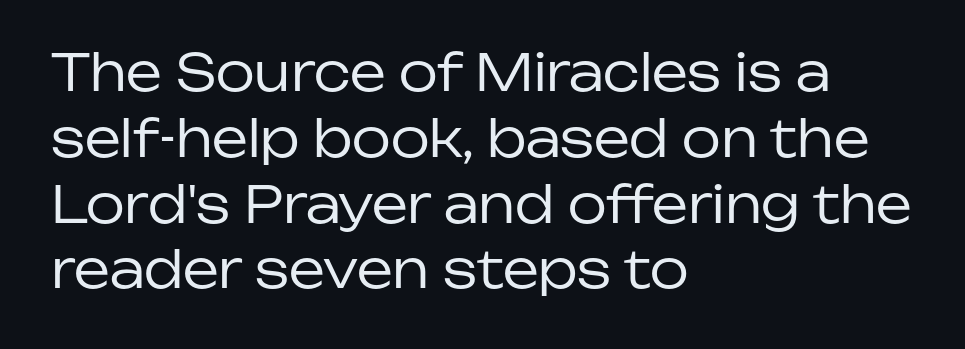
The image shows 51 px regular-weight sans-serif type, upright; set left-aligned, normal line spacing (1.29x), normal letter spacing, not underlined; low stroke contrast and a medium x-height.
